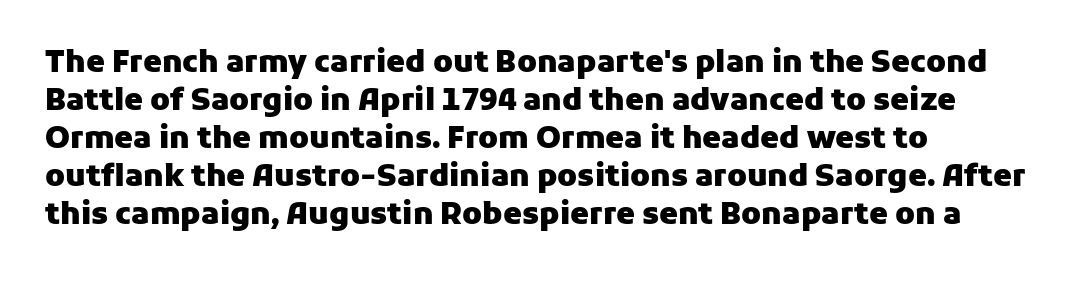
Q: Is the text bold? A: Yes.
Q: Is the text italic (slanted)? A: No, it is upright.
Q: Is the typeface a serif or a sans-serif typeface? A: Sans-serif.
Q: Is the text underlined? A: No.
Q: How is the paragraph aligned? A: Left-aligned.
Q: Is the spacing between letters normal or unusually wide? A: Normal.
Q: Is the spacing between lines tight, normal or loose? A: Normal.
Q: Width (condensed, normal, or wide)? A: Normal.
Q: Stroke contrast? A: Low.
Q: x-height? A: Medium.
Q: Monospaced? A: No.
